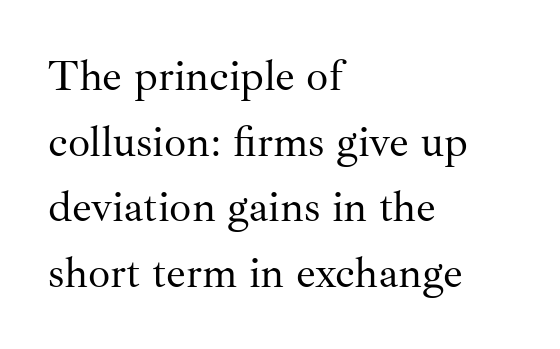
{"serif": "yes", "italic": "no", "bold": "no", "weight": "regular", "width": "normal", "stroke_contrast": "medium", "x_height": "small", "monospaced": "no", "underline": "no", "align": "left", "line_spacing": "normal", "line_spacing_ratio": 1.49, "letter_spacing": "normal", "letter_spacing_em": 0.0, "glyph_px": 44}
